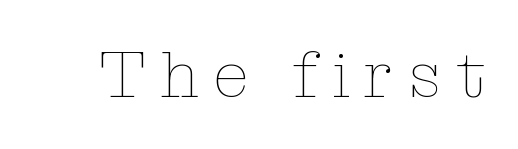
The baseline area is clear. Character widths vary here, with narrow letters taking less room than wide ones. Stem width sits at or under what a default text font uses. The line texture is sparse and dotted thanks to wide tracking.
